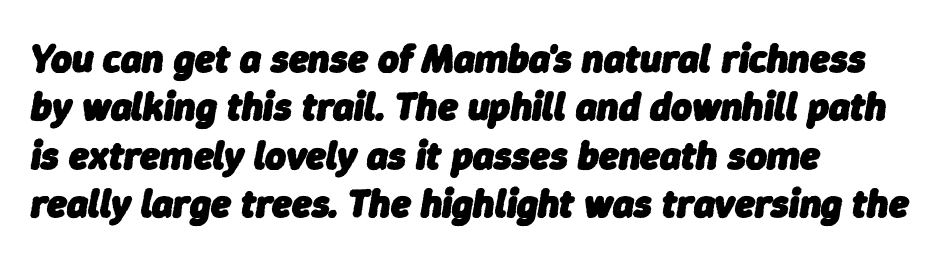
The image shows 40 px heavy type, italic (leaning right); set left-aligned, line spacing 1.21x, normal letter spacing, not underlined; low stroke contrast and a medium x-height.
